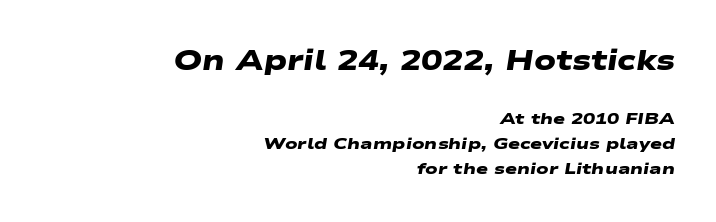
The image shows 28 px heavy, wide sans-serif type; set right-aligned, normal line spacing (1.56x), normal letter spacing, not underlined; the first (top) block is 1.75x larger; low stroke contrast and a medium x-height.
